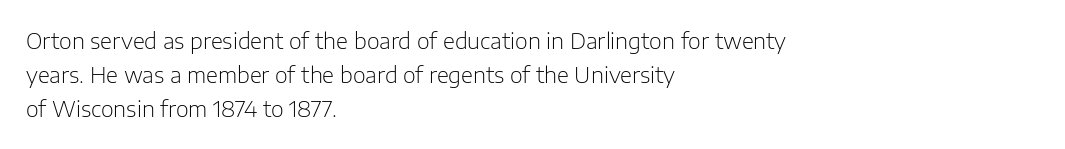
{"italic": "no", "bold": "no", "underline": "no", "align": "left", "line_spacing": "normal", "line_spacing_ratio": 1.55, "letter_spacing": "normal", "letter_spacing_em": 0.0, "glyph_px": 22}
